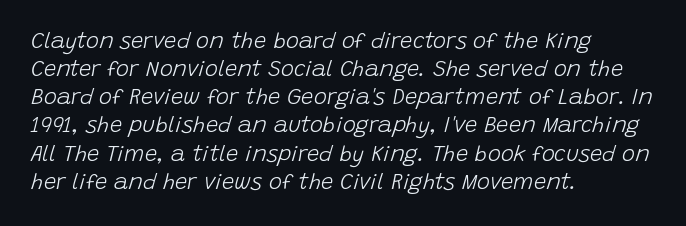
Q: Is the text bold? A: No.
Q: Is the text italic (slanted)? A: Yes, it leans right by about 15 degrees.
Q: Is the text underlined? A: No.
Q: How is the paragraph aligned? A: Left-aligned.
Q: Is the spacing between letters normal or unusually wide? A: Normal.
Q: Is the spacing between lines tight, normal or loose? A: Normal.
